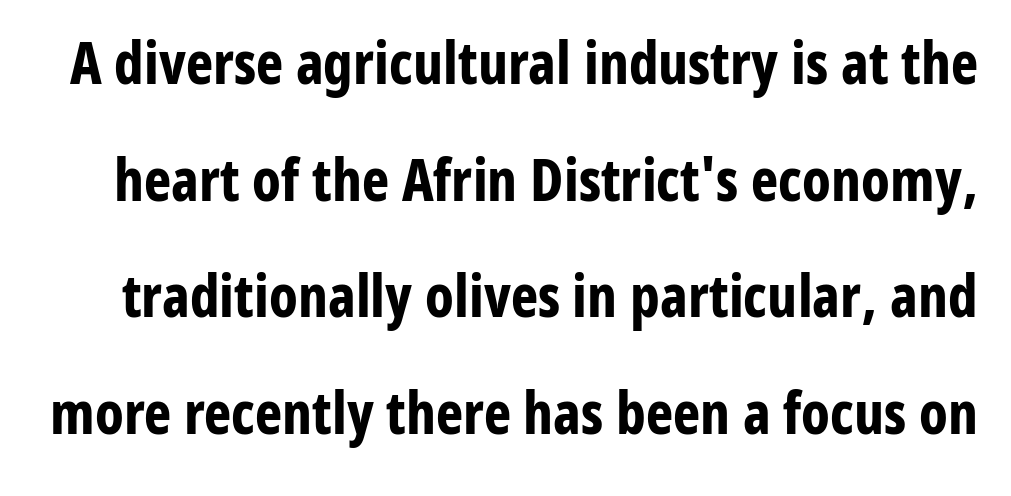
Q: Is the text bold? A: Yes.
Q: Is the text italic (slanted)? A: No, it is upright.
Q: Is the typeface a serif or a sans-serif typeface? A: Sans-serif.
Q: Is the text underlined? A: No.
Q: Is the spacing between letters normal or unusually wide? A: Normal.
Q: Is the spacing between lines tight, normal or loose? A: Loose.
Q: Width (condensed, normal, or wide)? A: Condensed.
Q: Stroke contrast? A: Low.
Q: x-height? A: Medium.
Q: Monospaced? A: No.
